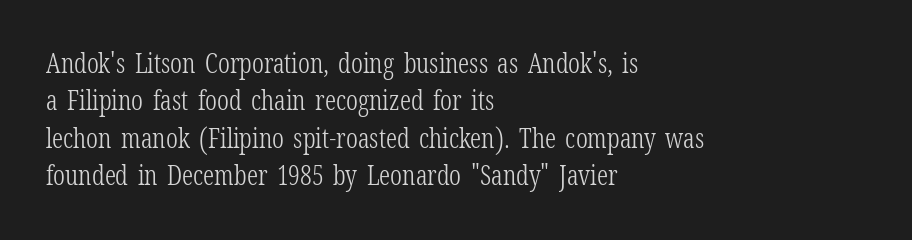
{"italic": "no", "bold": "no", "underline": "no", "align": "left", "line_spacing": "normal", "line_spacing_ratio": 1.38, "letter_spacing": "normal", "letter_spacing_em": 0.0, "glyph_px": 27}
